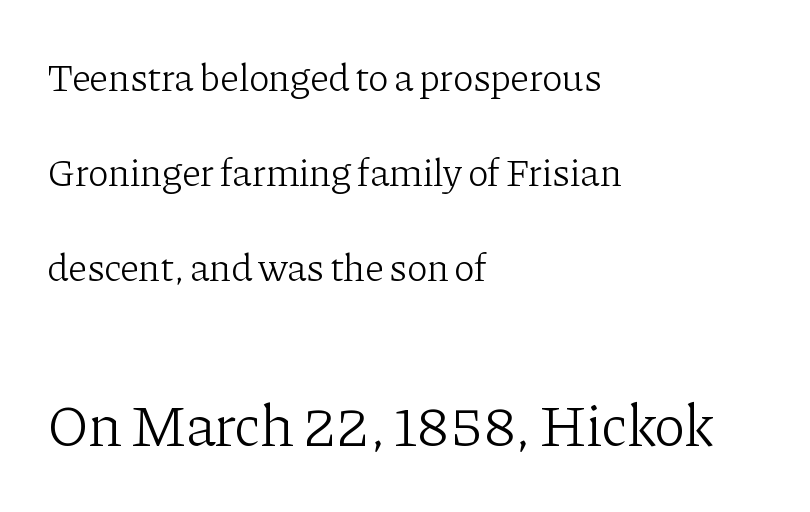
{"serif": "yes", "italic": "no", "bold": "no", "weight": "light", "width": "normal", "stroke_contrast": "low", "x_height": "medium", "monospaced": "no", "underline": "no", "align": "left", "line_spacing": "loose", "line_spacing_ratio": 2.44, "letter_spacing": "normal", "letter_spacing_em": 0.0, "larger_block": "second", "size_ratio": 1.51, "glyph_px": 59}
